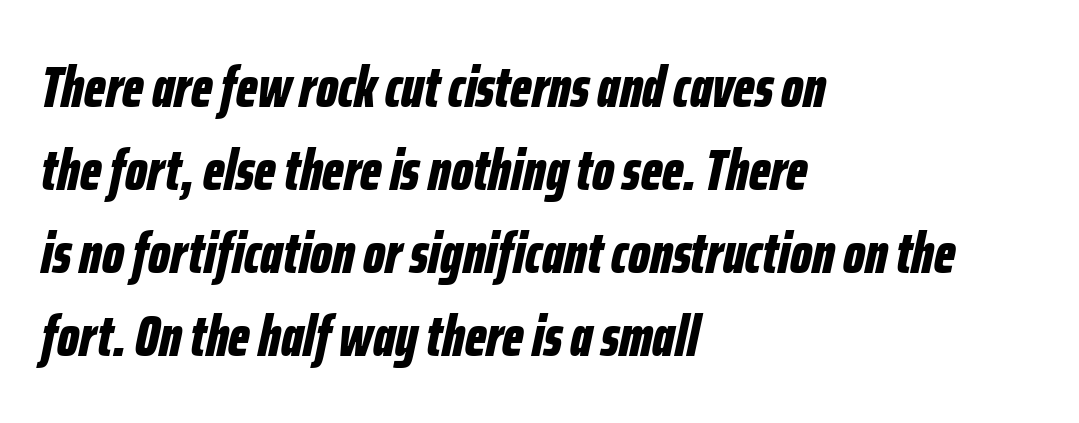
{"italic": "yes", "lean": "right", "slant_degrees": 12, "bold": "yes", "weight": "bold", "width": "condensed", "stroke_contrast": "low", "x_height": "medium", "monospaced": "no", "underline": "no", "align": "left", "line_spacing": "normal", "line_spacing_ratio": 1.43, "letter_spacing": "normal", "letter_spacing_em": 0.0, "glyph_px": 58}
